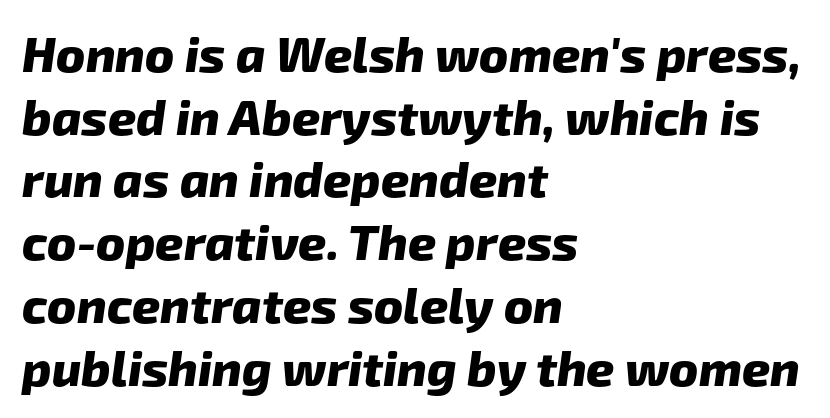
{"serif": "no", "bold": "yes", "weight": "heavy", "width": "normal", "stroke_contrast": "low", "x_height": "medium", "monospaced": "no", "underline": "no", "align": "left", "line_spacing": "normal", "line_spacing_ratio": 1.28, "letter_spacing": "normal", "letter_spacing_em": 0.0, "glyph_px": 49}
